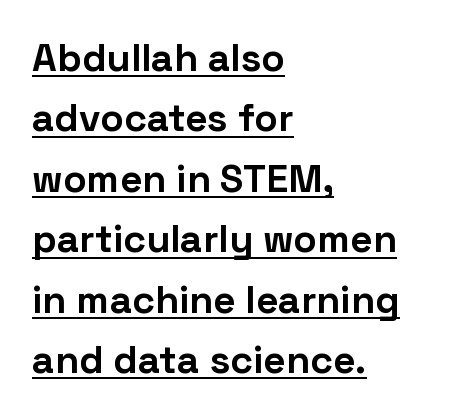
Q: Is the text bold? A: Yes.
Q: Is the text italic (slanted)? A: No, it is upright.
Q: Is the typeface a serif or a sans-serif typeface? A: Sans-serif.
Q: Is the text underlined? A: Yes.
Q: How is the paragraph aligned? A: Left-aligned.
Q: Is the spacing between letters normal or unusually wide? A: Normal.
Q: Is the spacing between lines tight, normal or loose? A: Normal.
Q: Width (condensed, normal, or wide)? A: Normal.
Q: Stroke contrast? A: Low.
Q: x-height? A: Medium.
Q: Monospaced? A: No.
